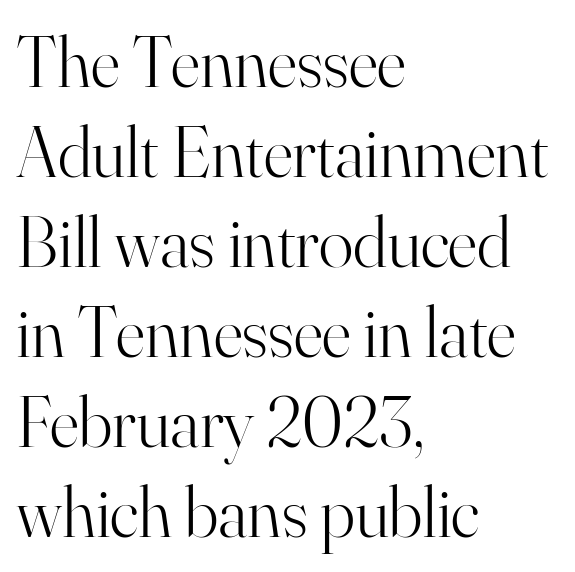
The type is set solid horizontally, with unmodified tracking. Heft: none added — not bold. Each line starts at the same left margin while the right side varies. Looks like regular typesetting: each glyph gets only the width it needs. The vertical gap from one line to the next is medium.
